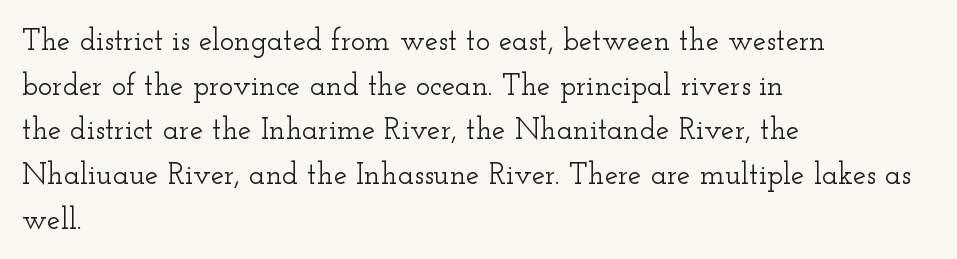
You could not count columns in this text — the font is proportionally spaced. Line spacing here is normal. Descenders are the only things crossing below the line. This sample uses plain, unmodified letter spacing. When letters stand straight like this, we call the style roman or upright.
